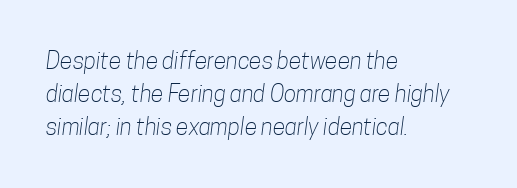
{"bold": "no", "underline": "no", "align": "left", "line_spacing": "normal", "line_spacing_ratio": 1.44, "letter_spacing": "normal", "letter_spacing_em": 0.0, "glyph_px": 23}
